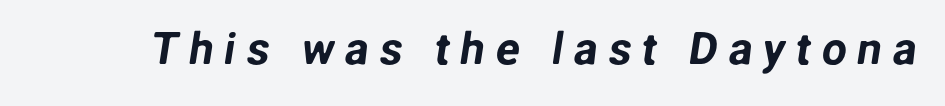
The image shows 45 px sans-serif type; set unusually wide letter spacing (+0.23 em), not underlined; low stroke contrast and a medium x-height.
